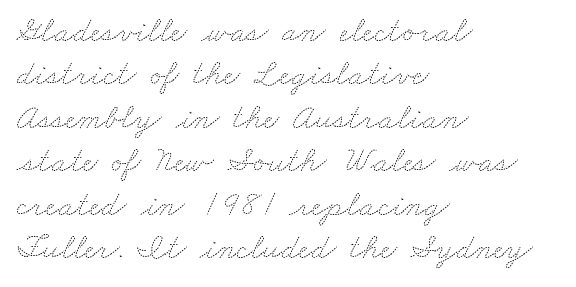
Q: Is the text bold? A: No.
Q: Is the text underlined? A: No.
Q: How is the paragraph aligned? A: Left-aligned.
Q: Is the spacing between letters normal or unusually wide? A: Normal.
Q: Width (condensed, normal, or wide)? A: Wide.
Q: Stroke contrast? A: Medium.
Q: x-height? A: Small.
Q: Monospaced? A: No.
